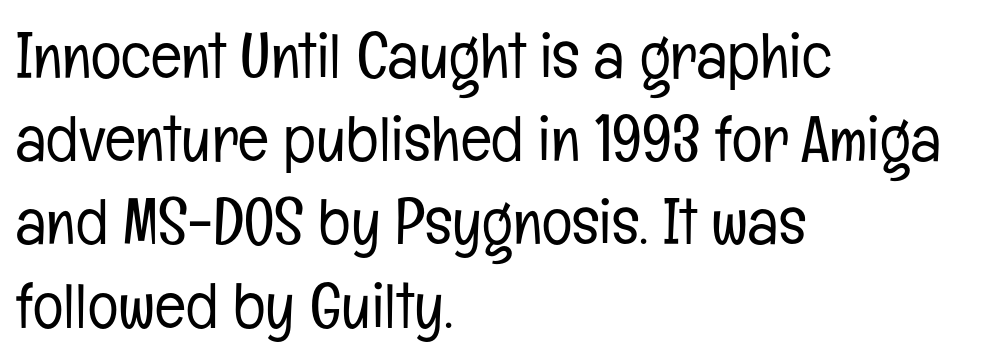
The image shows 64 px light, condensed sans-serif type, upright; set left-aligned, normal line spacing (1.3x), normal letter spacing, not underlined; low stroke contrast and a medium x-height.
